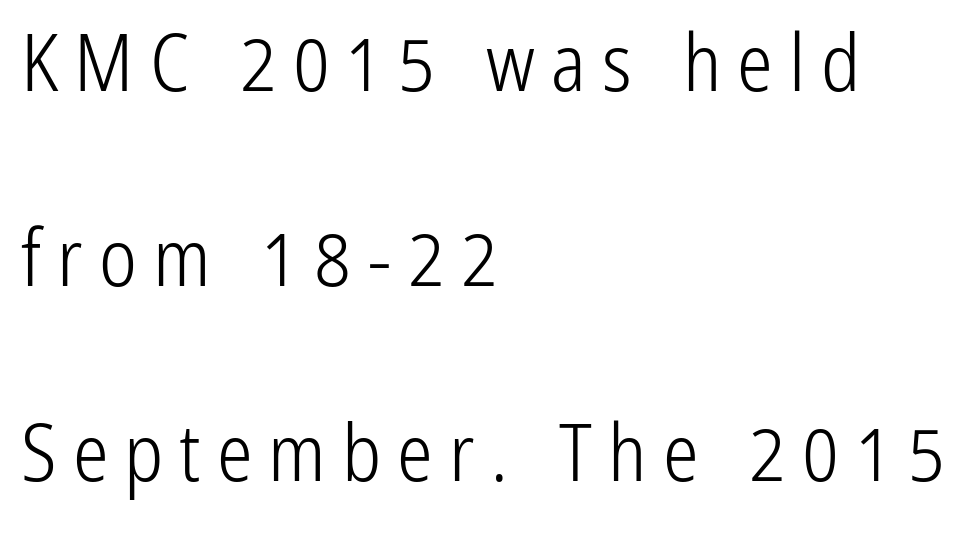
Note the varied advance widths — an 'i' is clearly narrower than an 'm'. The space directly below the letters is spotless. The paragraph shown leans on its left margin. Serif or sans? Sans — the stroke terminals are bare. Is there any slant? The stems are plumb. Compared with a typical body face, this is equally light or lighter still.
